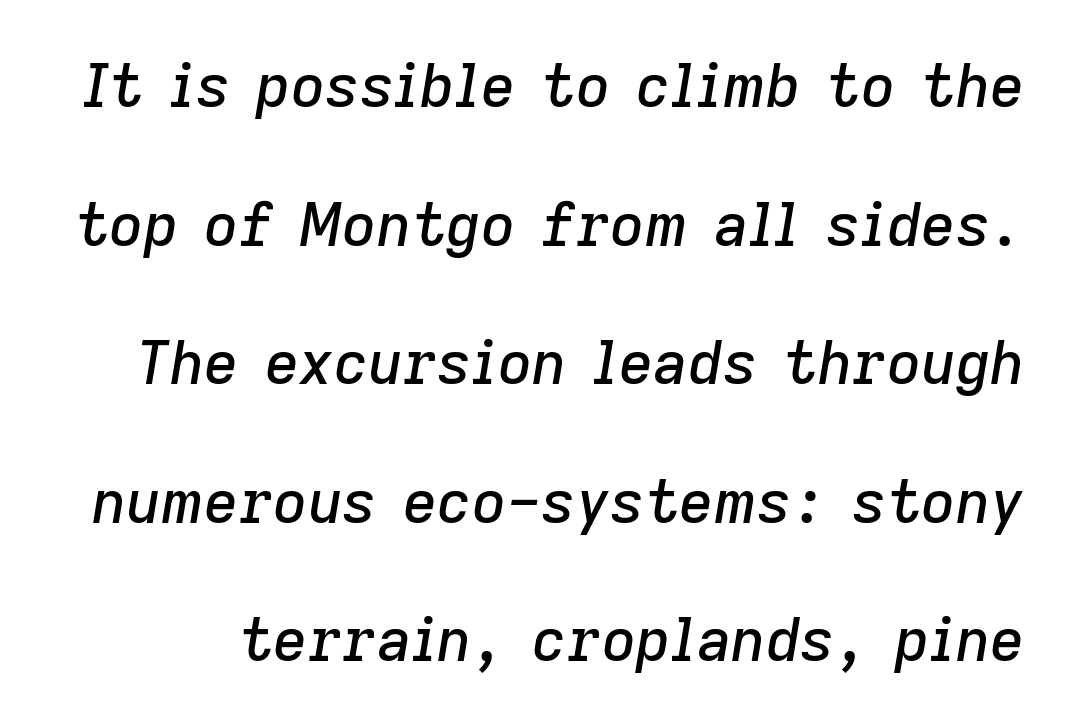
Glyph-to-glyph distance matches everyday printed text. Notice the wide empty band between every row — that's loose leading. Is this a fixed-width face? No — the glyphs have proportional, varying widths. This is oblique type, the kind used for emphasis or titles. Descenders are the only things crossing below the line.
